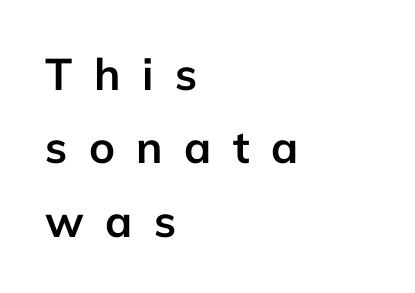
{"serif": "no", "italic": "no", "bold": "yes", "weight": "semibold", "width": "normal", "stroke_contrast": "low", "x_height": "medium", "monospaced": "no", "underline": "no", "align": "left", "line_spacing": "normal", "line_spacing_ratio": 1.67, "letter_spacing": "wide", "letter_spacing_em": 0.49, "glyph_px": 44}
